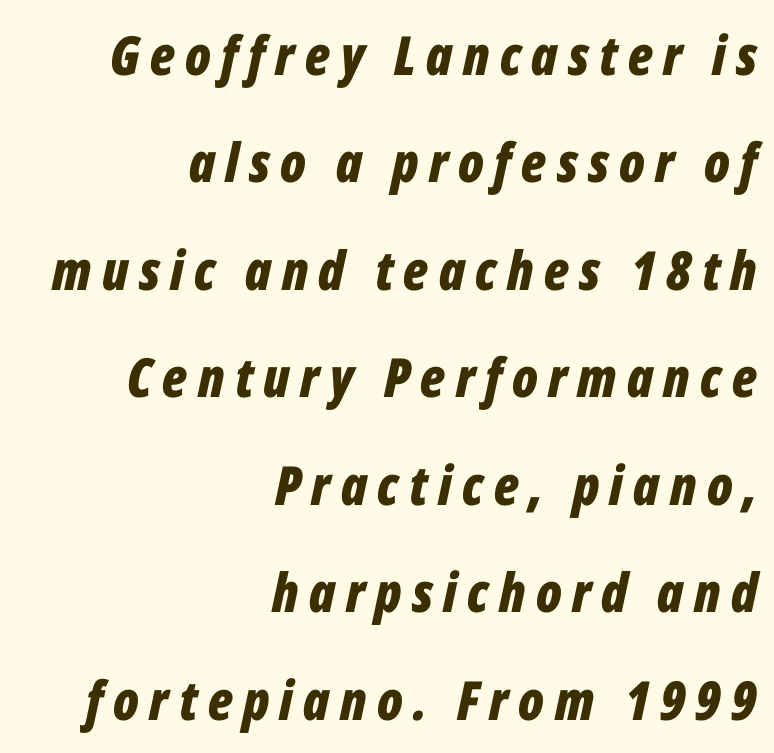
{"italic": "yes", "lean": "right", "slant_degrees": 12, "bold": "yes", "weight": "bold", "width": "condensed", "stroke_contrast": "low", "x_height": "medium", "monospaced": "no", "underline": "no", "align": "right", "line_spacing": "loose", "line_spacing_ratio": 1.99, "glyph_px": 54}
